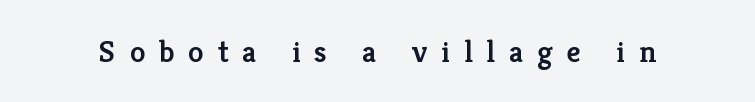
A semibold gives these letters moderate extra thickness, short of bold. Tracking here is generous; glyphs stand well apart from one another. Decoration check: the copy has no underline. Proportional: the letters do not fall into vertical columns. Note: serifs present on the glyphs.
